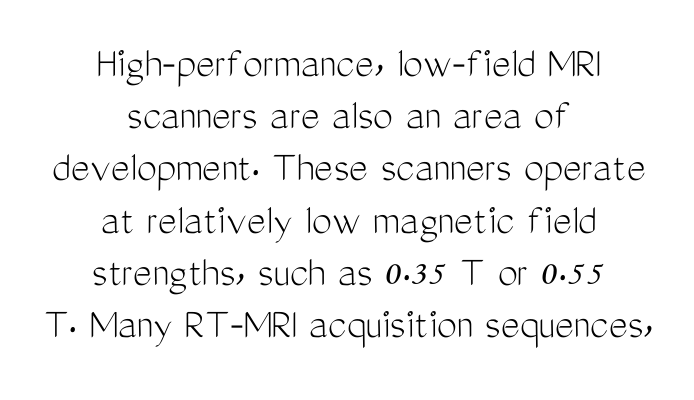
The image shows 45 px light, condensed sans-serif type, upright; set centered, line spacing 1.16x, normal letter spacing, not underlined; medium stroke contrast and a medium x-height.
